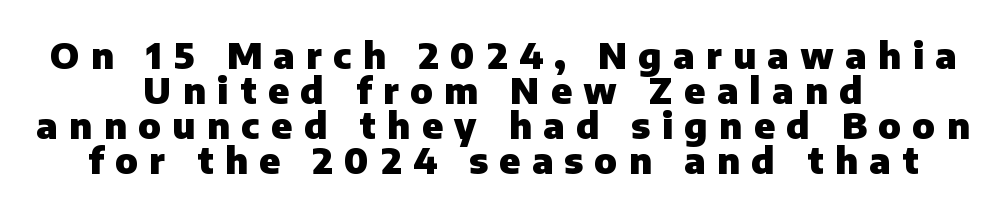
Quick note: not italic, upright. The baseline area is clear. Check where the strokes stop: nothing finishes them off — pure sans. As a designer I'd log this as weight 700, bold. Students, note that the glyphs here are deliberately spaced far apart. Teacher's note: observe the equal gaps on both sides — that is centered alignment.
